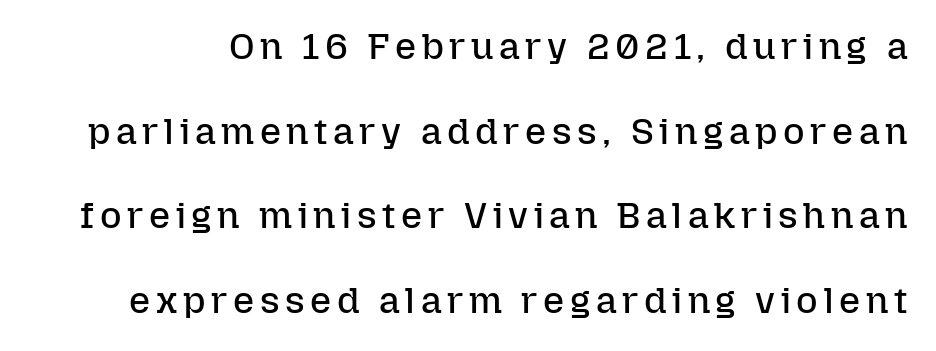
Q: Is the text bold? A: No.
Q: Is the text italic (slanted)? A: No, it is upright.
Q: Is the text underlined? A: No.
Q: Is the spacing between lines tight, normal or loose? A: Loose.
Q: Width (condensed, normal, or wide)? A: Normal.
Q: Stroke contrast? A: Low.
Q: x-height? A: Medium.
Q: Monospaced? A: No.
